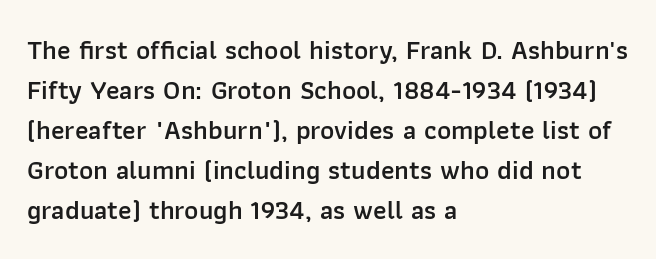
{"italic": "no", "bold": "semi", "underline": "no", "align": "left", "line_spacing": "normal", "line_spacing_ratio": 1.48, "letter_spacing": "normal", "letter_spacing_em": 0.0, "glyph_px": 27}
